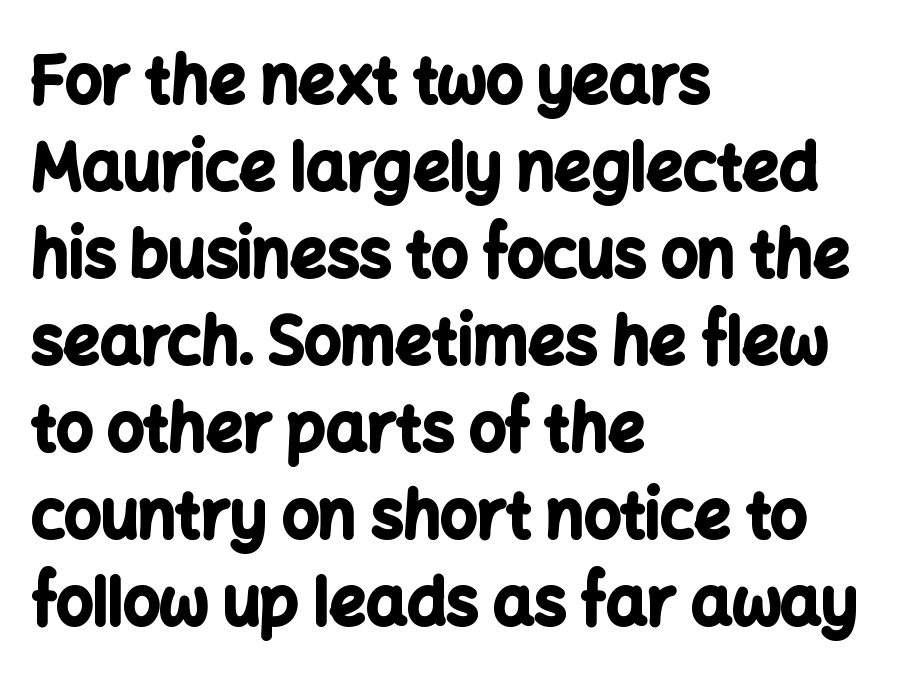
Interline gaps are of average width in this sample. Proportional: the letters do not fall into vertical columns. The space beneath each line is pristine and unruled. Grotesque or geometric, the face here clearly has no serifs.
